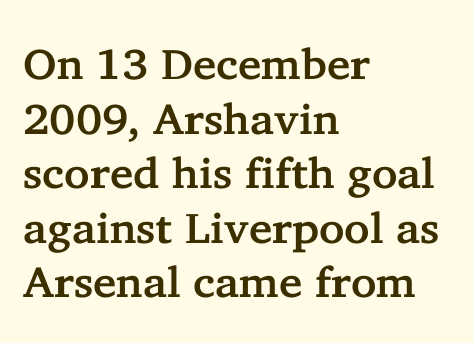
{"serif": "yes", "italic": "no", "width": "normal", "stroke_contrast": "low", "x_height": "medium", "monospaced": "no", "underline": "no", "align": "left", "line_spacing": "normal", "line_spacing_ratio": 1.27, "letter_spacing": "normal", "letter_spacing_em": 0.0, "glyph_px": 43}
